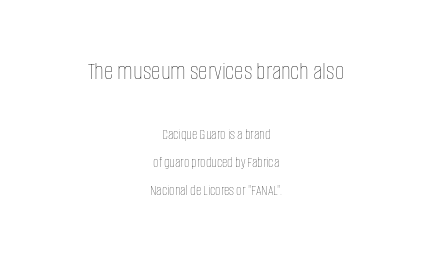
The image shows 26 px text type, upright; set centered, line spacing 1.88x, normal letter spacing, not underlined; the first (top) block is 1.73x larger.
